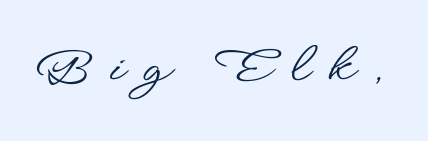
The image shows 47 px wide sans-serif type; set unusually wide letter spacing (+0.39 em), not underlined; low stroke contrast and a small x-height.
